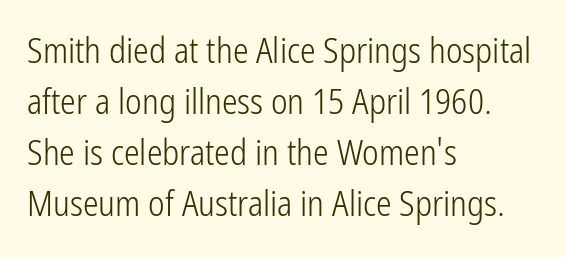
The image shows 35 px light, condensed sans-serif type, upright; set left-aligned, normal line spacing (1.46x), normal letter spacing, not underlined; low stroke contrast and a medium x-height.
